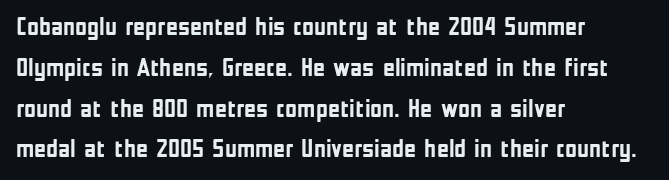
A dark, heavy texture on the line: the type is bold. Characters follow at the spacing the type designer built in. The designer left line spacing at the default. Unmarked baselines from the first word to the last. Posture: vertical.
